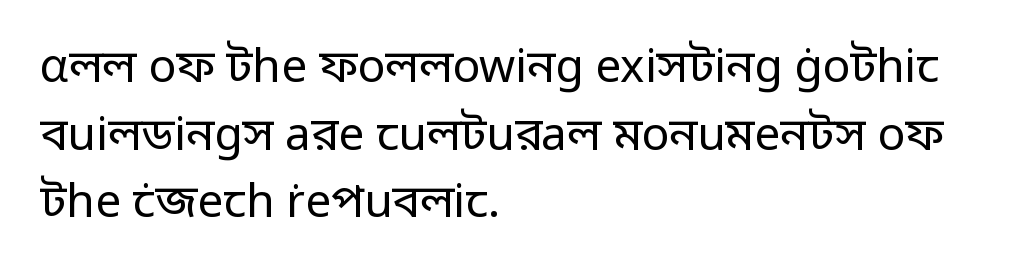
Q: Is the text bold? A: No.
Q: Is the text italic (slanted)? A: No, it is upright.
Q: Is the typeface a serif or a sans-serif typeface? A: Sans-serif.
Q: Is the text underlined? A: No.
Q: How is the paragraph aligned? A: Left-aligned.
Q: Is the spacing between letters normal or unusually wide? A: Normal.
Q: Is the spacing between lines tight, normal or loose? A: Normal.
Q: Width (condensed, normal, or wide)? A: Normal.
Q: Stroke contrast? A: Low.
Q: x-height? A: Medium.
Q: Monospaced? A: No.
